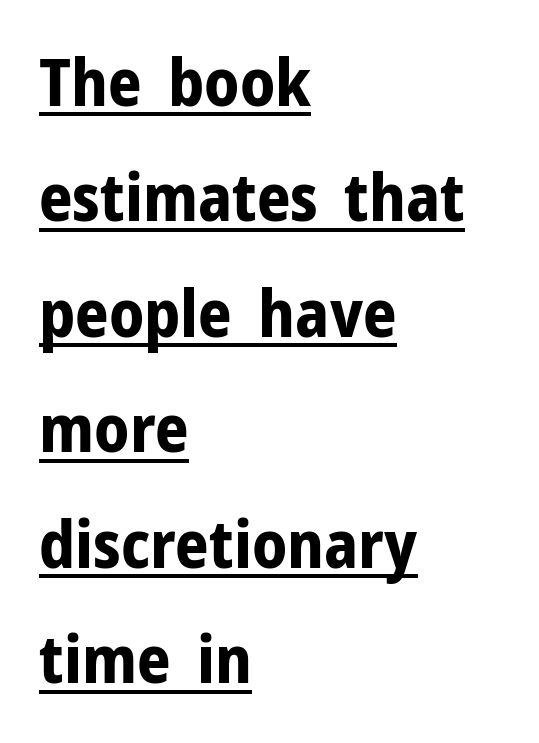
Note the varied advance widths — an 'i' is clearly narrower than an 'm'. Underlining? Definitely there. Nothing sits at the stroke ends, so this counts as sans-serif. The compositor pushed each line to the left boundary. Each word holds together tightly as a unit, with standard inter-letter gaps. Thick stems and heavy bowls — unmistakably bold.
